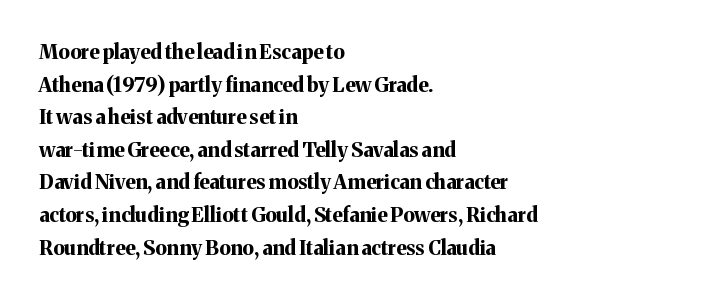
The image shows 20 px bold type, upright; set left-aligned, normal line spacing (1.63x), normal letter spacing, not underlined.
